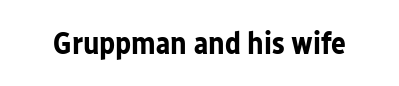
Q: Is the text bold? A: Yes.
Q: Is the text italic (slanted)? A: No, it is upright.
Q: Is the typeface a serif or a sans-serif typeface? A: Sans-serif.
Q: Is the text underlined? A: No.
Q: Is the spacing between letters normal or unusually wide? A: Normal.
Q: Width (condensed, normal, or wide)? A: Normal.
Q: Stroke contrast? A: Low.
Q: x-height? A: Medium.
Q: Monospaced? A: No.
